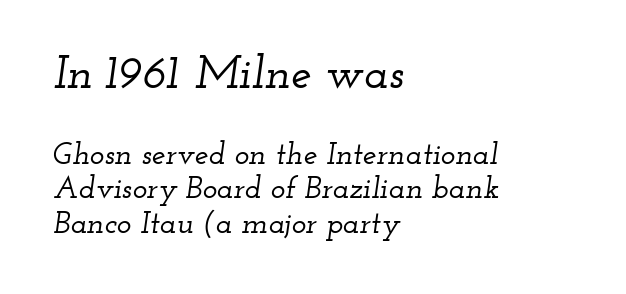
The image shows 46 px wide serif type, italic (leaning right); set left-aligned, tight line spacing (1.1x), normal letter spacing, not underlined; the first (top) block is 1.48x larger; low stroke contrast and a small x-height.
